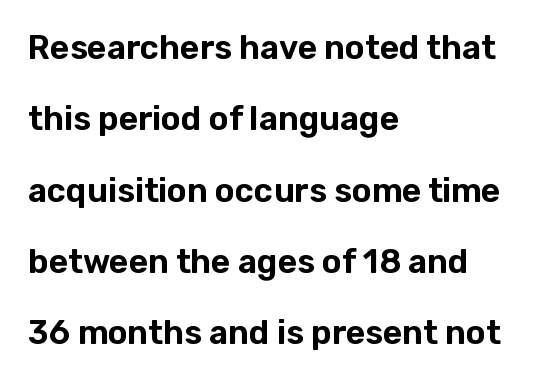
Leading is clearly above the norm, producing a sparse column. Tracking value appears to be zero — textbook default spacing. You could not count columns in this text — the font is proportionally spaced. No word sits above an underline. If you drew a line through each stem, it would be perfectly vertical.
